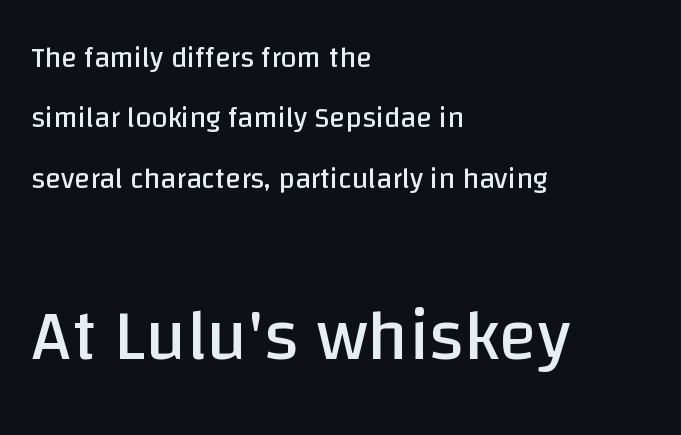
Q: Is the text bold? A: No.
Q: Is the text italic (slanted)? A: No, it is upright.
Q: Is the typeface a serif or a sans-serif typeface? A: Sans-serif.
Q: Is the text underlined? A: No.
Q: How is the paragraph aligned? A: Left-aligned.
Q: Is the spacing between letters normal or unusually wide? A: Normal.
Q: Is the spacing between lines tight, normal or loose? A: Loose.
Q: Which block of text is set in a larger size, the first (top) or the second (bottom)? A: The second (bottom) one.
Q: Width (condensed, normal, or wide)? A: Normal.
Q: Stroke contrast? A: Low.
Q: x-height? A: Large.
Q: Monospaced? A: No.
